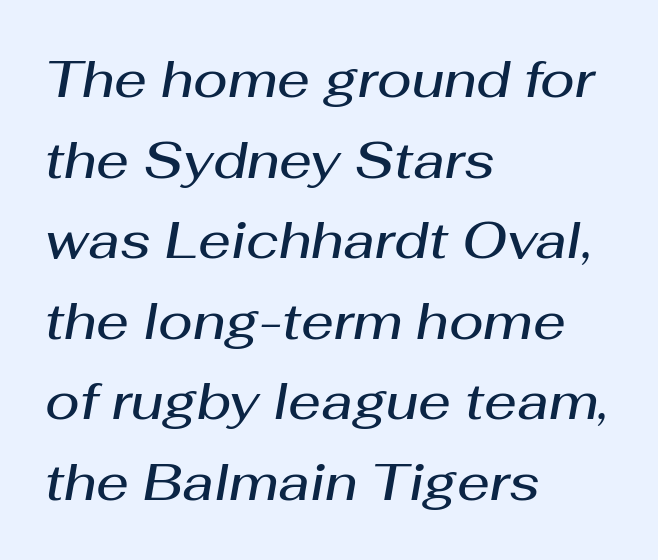
The image shows 51 px semibold type, italic (leaning right); set left-aligned, normal line spacing (1.58x), normal letter spacing, not underlined; medium stroke contrast and a medium x-height.
